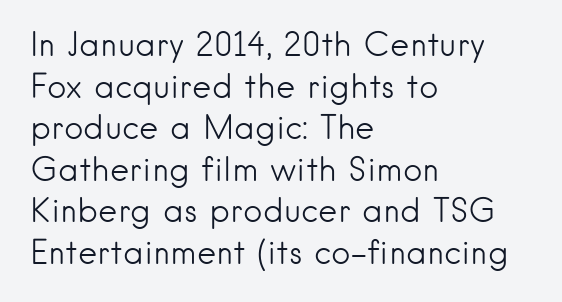
The image shows 33 px light sans-serif type, upright; set left-aligned, normal line spacing (1.26x), normal letter spacing, not underlined; low stroke contrast and a small x-height.
